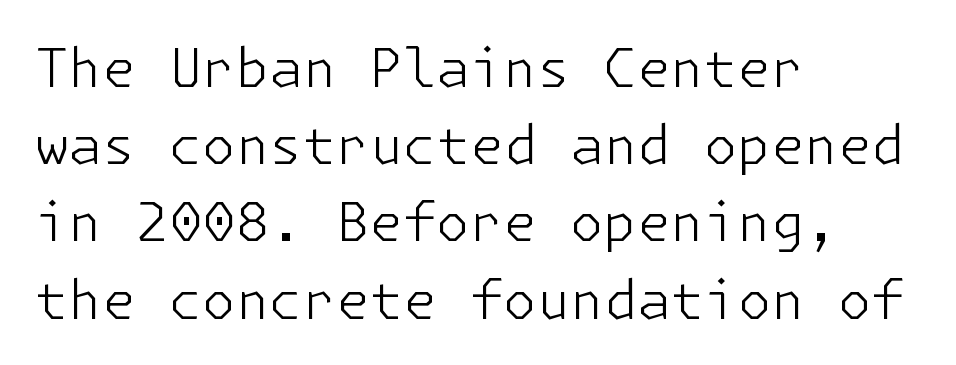
Q: Is the text bold? A: No.
Q: Is the text italic (slanted)? A: No, it is upright.
Q: Is the typeface a serif or a sans-serif typeface? A: Sans-serif.
Q: Is the text underlined? A: No.
Q: How is the paragraph aligned? A: Left-aligned.
Q: Is the spacing between letters normal or unusually wide? A: Normal.
Q: Is the spacing between lines tight, normal or loose? A: Normal.
Q: Width (condensed, normal, or wide)? A: Normal.
Q: Stroke contrast? A: Low.
Q: x-height? A: Medium.
